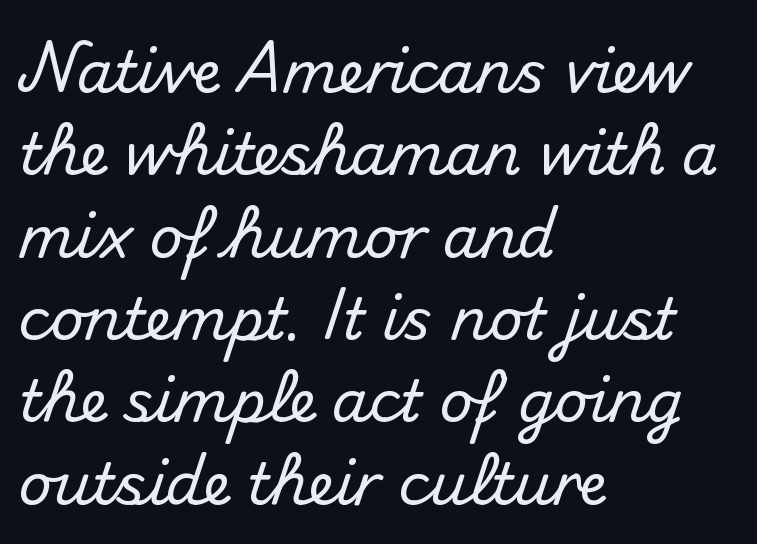
{"serif": "no", "width": "normal", "stroke_contrast": "medium", "x_height": "small", "monospaced": "no", "underline": "no", "align": "left", "line_spacing": "normal", "line_spacing_ratio": 1.42, "letter_spacing": "normal", "letter_spacing_em": 0.0, "glyph_px": 58}
